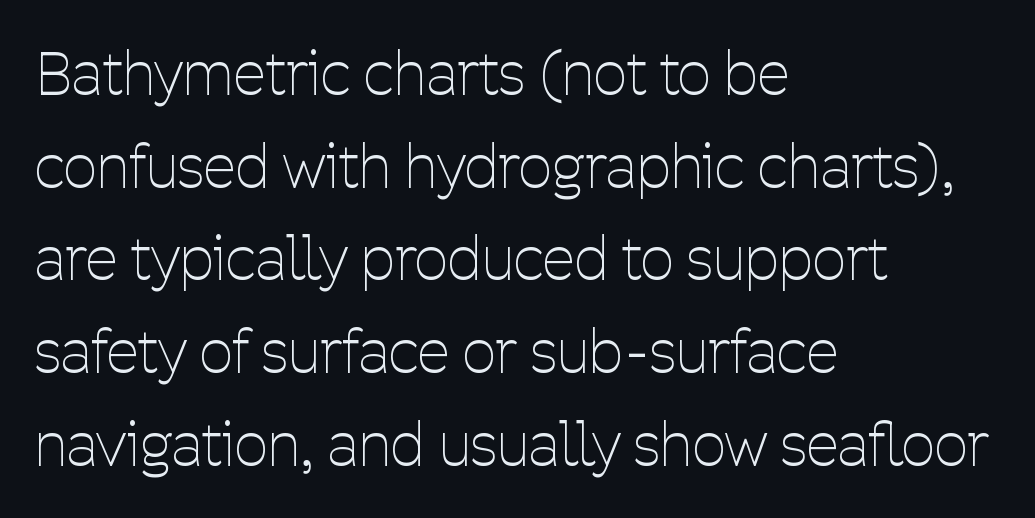
Q: Is the text bold? A: No.
Q: Is the text italic (slanted)? A: No, it is upright.
Q: Is the typeface a serif or a sans-serif typeface? A: Sans-serif.
Q: Is the text underlined? A: No.
Q: How is the paragraph aligned? A: Left-aligned.
Q: Is the spacing between letters normal or unusually wide? A: Normal.
Q: Is the spacing between lines tight, normal or loose? A: Normal.
Q: Width (condensed, normal, or wide)? A: Condensed.
Q: Stroke contrast? A: Low.
Q: x-height? A: Medium.
Q: Monospaced? A: No.
